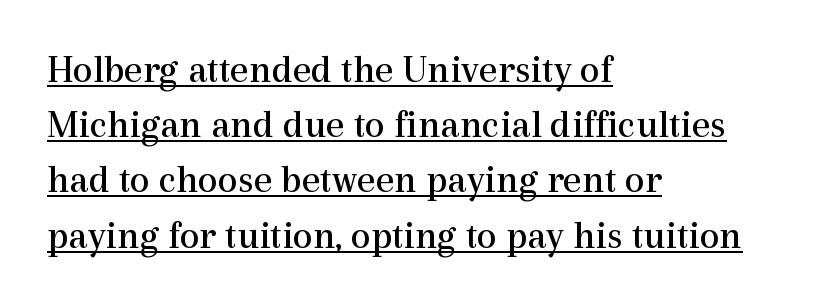
The image shows 40 px regular-weight serif type, upright; set left-aligned, normal line spacing (1.38x), normal letter spacing, underlined; a medium x-height.
